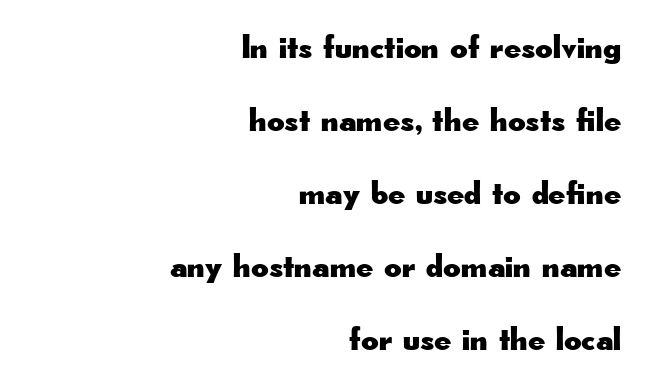
Q: Is the text italic (slanted)? A: No, it is upright.
Q: Is the typeface a serif or a sans-serif typeface? A: Sans-serif.
Q: Is the text underlined? A: No.
Q: How is the paragraph aligned? A: Right-aligned.
Q: Is the spacing between letters normal or unusually wide? A: Normal.
Q: Is the spacing between lines tight, normal or loose? A: Loose.
Q: Width (condensed, normal, or wide)? A: Wide.
Q: Stroke contrast? A: Low.
Q: x-height? A: Small.
Q: Monospaced? A: No.
